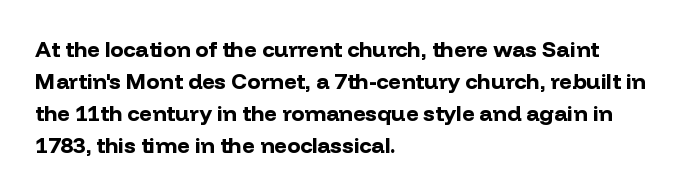
{"italic": "no", "bold": "yes", "underline": "no", "align": "left", "line_spacing": "normal", "line_spacing_ratio": 1.45, "letter_spacing": "normal", "letter_spacing_em": 0.0, "glyph_px": 22}
